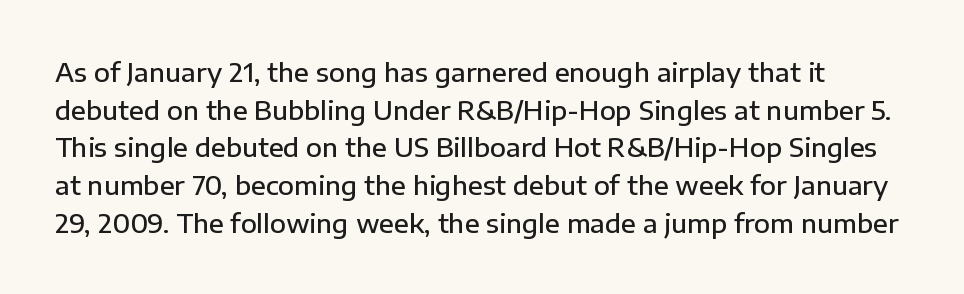
One glance says typical: line gaps are just what's usual. The specimen reads as upright at a glance. Check the space under the baseline: it is left empty. Inter-character spacing is left at the font's built-in metrics.
